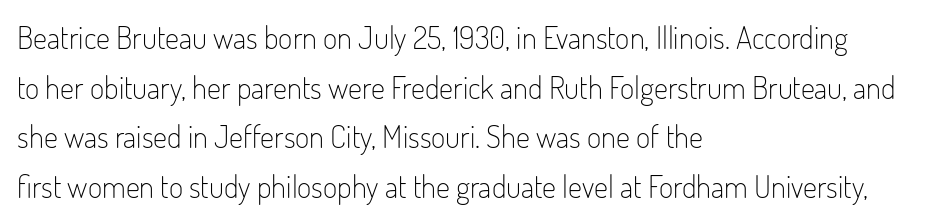
{"serif": "no", "italic": "no", "bold": "no", "weight": "light", "width": "condensed", "stroke_contrast": "low", "x_height": "small", "monospaced": "no", "underline": "no", "align": "left", "line_spacing": "normal", "line_spacing_ratio": 1.6, "letter_spacing": "normal", "letter_spacing_em": 0.0, "glyph_px": 31}
